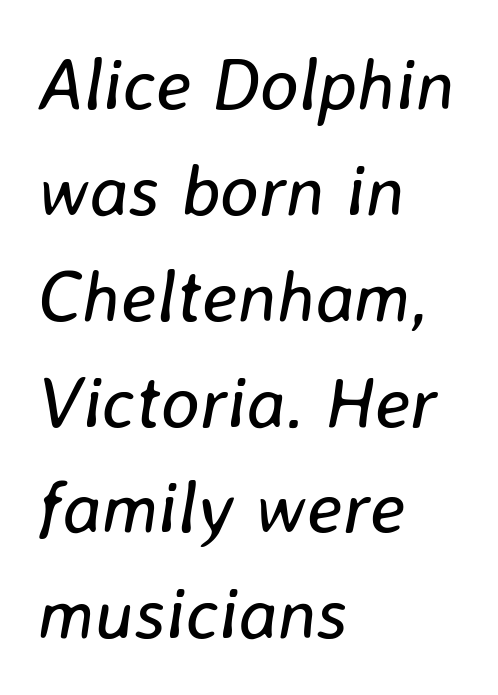
Q: Is the text bold? A: No.
Q: Is the text italic (slanted)? A: Yes, it leans right by about 8 degrees.
Q: Is the text underlined? A: No.
Q: How is the paragraph aligned? A: Left-aligned.
Q: Is the spacing between letters normal or unusually wide? A: Normal.
Q: Is the spacing between lines tight, normal or loose? A: Normal.
Q: Width (condensed, normal, or wide)? A: Normal.
Q: Stroke contrast? A: Low.
Q: x-height? A: Medium.
Q: Monospaced? A: No.
